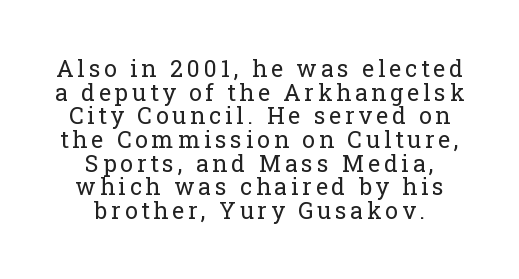
The image shows 23 px text type, upright; set centered, tight line spacing (1.03x), not underlined.
